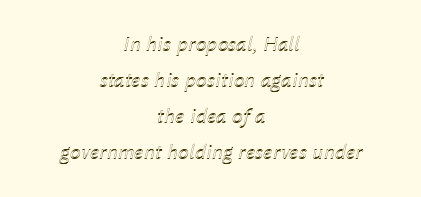
{"italic": "yes", "lean": "right", "slant_degrees": 12, "underline": "no", "align": "center", "line_spacing": "normal", "line_spacing_ratio": 1.64, "letter_spacing": "normal", "letter_spacing_em": 0.0, "glyph_px": 22}
